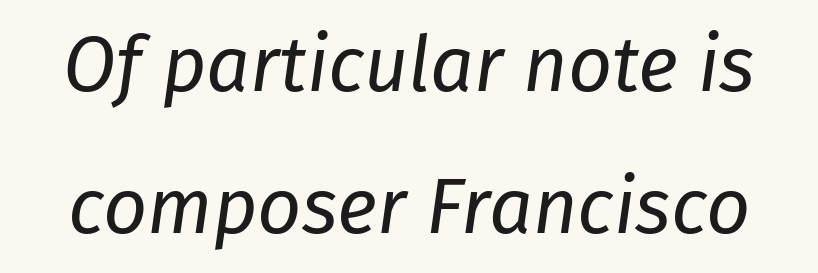
Q: Is the text bold? A: No.
Q: Is the text italic (slanted)? A: Yes, it leans right by about 8 degrees.
Q: Is the text underlined? A: No.
Q: Is the spacing between letters normal or unusually wide? A: Normal.
Q: Width (condensed, normal, or wide)? A: Normal.
Q: Stroke contrast? A: Low.
Q: x-height? A: Medium.
Q: Monospaced? A: No.
